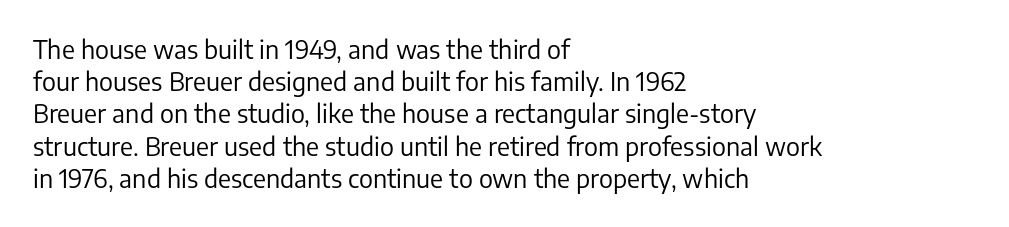
{"italic": "no", "bold": "no", "underline": "no", "align": "left", "line_spacing": "normal", "line_spacing_ratio": 1.29, "letter_spacing": "normal", "letter_spacing_em": 0.0, "glyph_px": 25}
